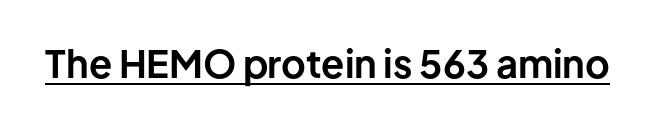
Q: Is the text bold? A: Yes.
Q: Is the text italic (slanted)? A: No, it is upright.
Q: Is the typeface a serif or a sans-serif typeface? A: Sans-serif.
Q: Is the text underlined? A: Yes.
Q: Is the spacing between letters normal or unusually wide? A: Normal.
Q: Width (condensed, normal, or wide)? A: Normal.
Q: Stroke contrast? A: Low.
Q: x-height? A: Medium.
Q: Monospaced? A: No.
